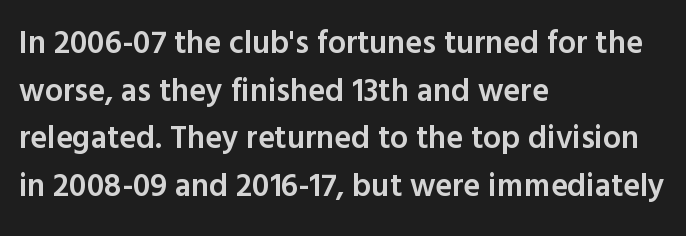
The image shows 32 px semibold sans-serif type, upright; set left-aligned, normal line spacing (1.49x), normal letter spacing, not underlined; a medium x-height.
